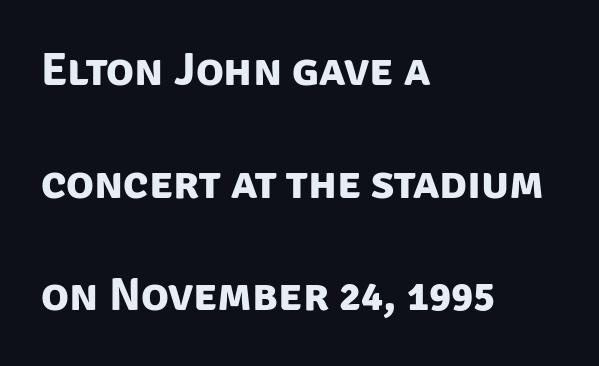
This rendering features lettering with no underline. Heavy-handed strokes throughout: this text is bold. A typesetter would call this zero additional tracking. Check where the strokes stop: nothing finishes them off — pure sans.
